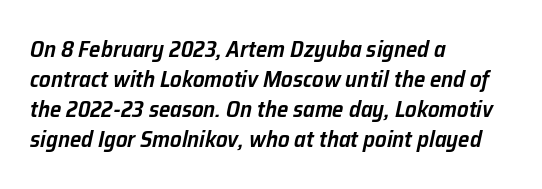
The image shows 23 px text type, italic (leaning right); set left-aligned, normal line spacing (1.31x), normal letter spacing, not underlined.
